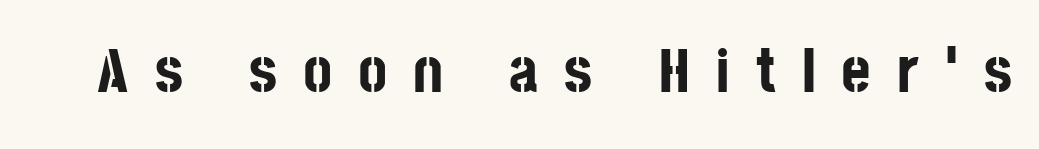
This sample has the flowing, uneven cadence of proportional lettering. What weight is shown? A full bold with thick strokes. Designer's note — italics off, roman on. This rendering employs a face without finishing strokes, i.e., a sans-serif. The passage shown is not underscored anywhere.
